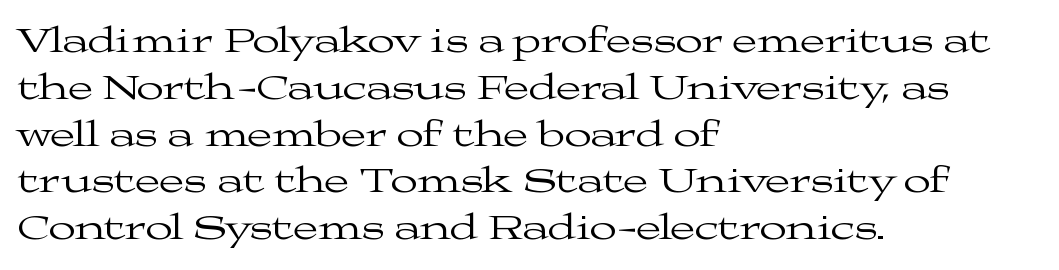
{"serif": "yes", "italic": "no", "bold": "no", "weight": "regular", "width": "wide", "stroke_contrast": "medium", "x_height": "medium", "monospaced": "no", "underline": "no", "align": "left", "line_spacing": "normal", "line_spacing_ratio": 1.3, "letter_spacing": "normal", "letter_spacing_em": 0.0, "glyph_px": 36}
